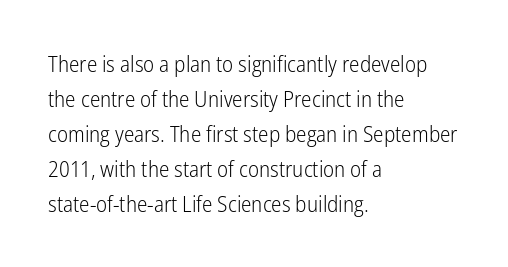
Every stem runs plumb, perpendicular to the baseline. Ink coverage per letter is moderate at most. Does extra space separate the letters? No, they use regular spacing. Line starts are locked; line ends wander. If you measured baseline to baseline, you'd find a middling distance.
